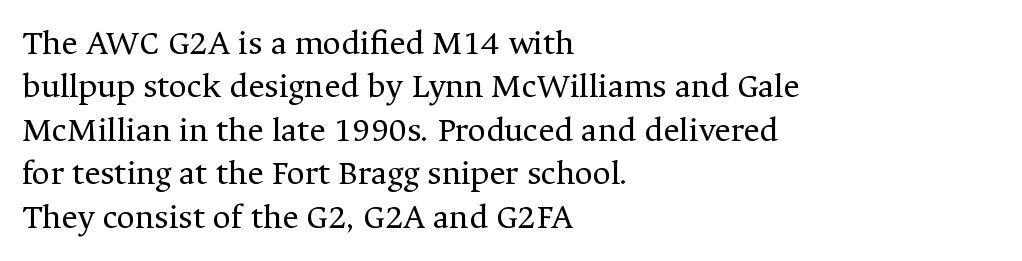
The image shows 35 px regular-weight serif type, upright; set left-aligned, line spacing 1.24x, normal letter spacing, not underlined; medium stroke contrast and a medium x-height.
